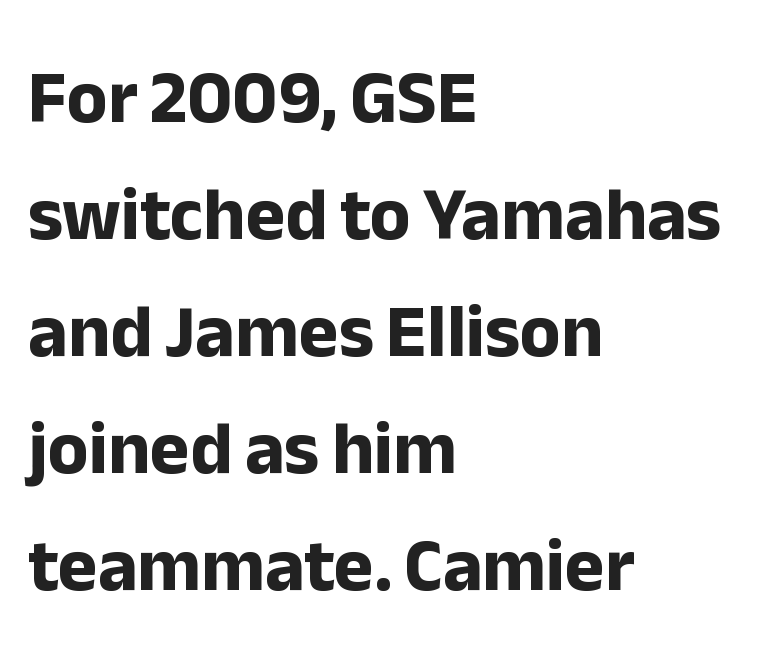
The image shows 75 px bold sans-serif type, upright; set left-aligned, normal line spacing (1.56x), normal letter spacing, not underlined; low stroke contrast and a medium x-height.
